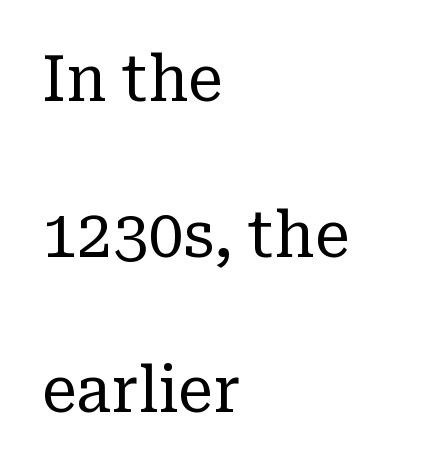
The image shows 63 px regular-weight serif type, upright; set left-aligned, loose line spacing (2.47x), normal letter spacing, not underlined; low stroke contrast and a medium x-height.
